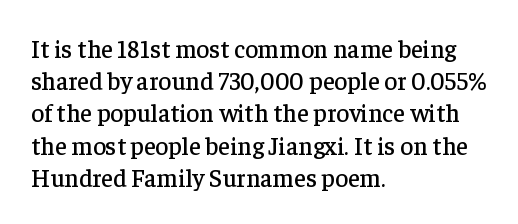
Q: Is the text italic (slanted)? A: No, it is upright.
Q: Is the text underlined? A: No.
Q: How is the paragraph aligned? A: Left-aligned.
Q: Is the spacing between letters normal or unusually wide? A: Normal.
Q: Is the spacing between lines tight, normal or loose? A: Normal.
